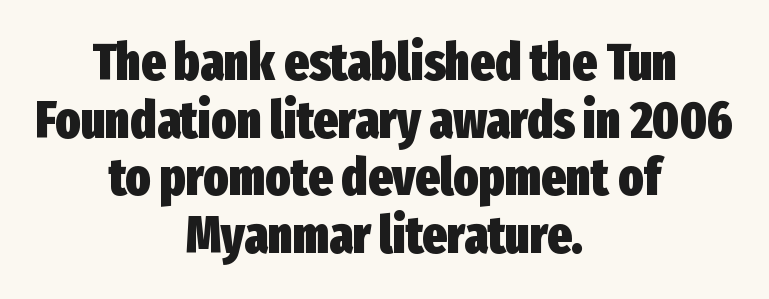
The image shows 52 px heavy, condensed sans-serif type, upright; set centered, tight line spacing (1.11x), normal letter spacing, not underlined; low stroke contrast and a medium x-height.
